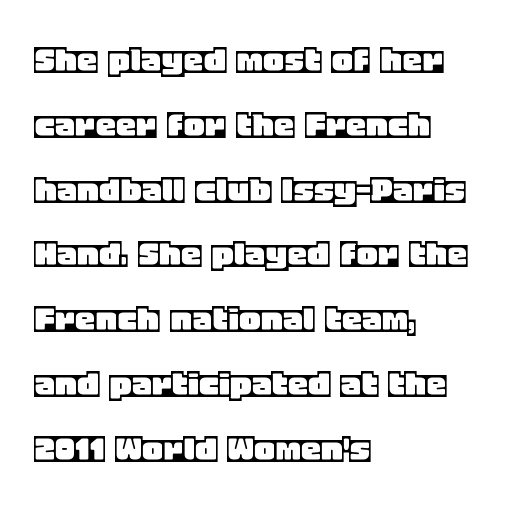
Q: Is the text italic (slanted)? A: No, it is upright.
Q: Is the text underlined? A: No.
Q: How is the paragraph aligned? A: Left-aligned.
Q: Is the spacing between letters normal or unusually wide? A: Normal.
Q: Is the spacing between lines tight, normal or loose? A: Normal.
Q: Width (condensed, normal, or wide)? A: Normal.
Q: x-height? A: Large.
Q: Monospaced? A: No.
